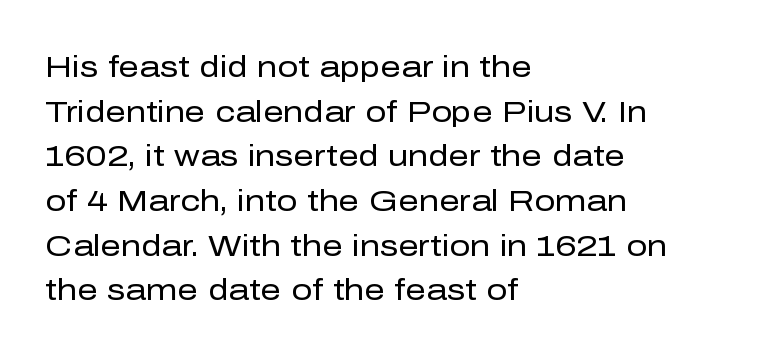
Q: Is the text bold? A: No.
Q: Is the text italic (slanted)? A: No, it is upright.
Q: Is the typeface a serif or a sans-serif typeface? A: Sans-serif.
Q: Is the text underlined? A: No.
Q: How is the paragraph aligned? A: Left-aligned.
Q: Is the spacing between letters normal or unusually wide? A: Normal.
Q: Is the spacing between lines tight, normal or loose? A: Normal.
Q: Width (condensed, normal, or wide)? A: Normal.
Q: Stroke contrast? A: Low.
Q: x-height? A: Medium.
Q: Monospaced? A: No.
